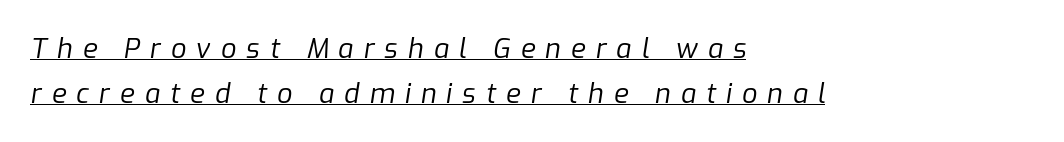
Q: Is the text bold? A: No.
Q: Is the text italic (slanted)? A: Yes, it leans right by about 9 degrees.
Q: Is the text underlined? A: Yes.
Q: How is the paragraph aligned? A: Left-aligned.
Q: Is the spacing between letters normal or unusually wide? A: Unusually wide.
Q: Is the spacing between lines tight, normal or loose? A: Normal.
